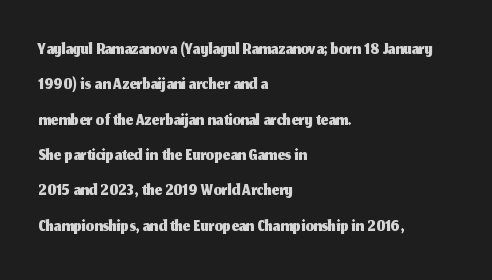
Q: Is the text italic (slanted)? A: No, it is upright.
Q: Is the text underlined? A: No.
Q: How is the paragraph aligned? A: Left-aligned.
Q: Is the spacing between letters normal or unusually wide? A: Normal.
Q: Is the spacing between lines tight, normal or loose? A: Normal.
